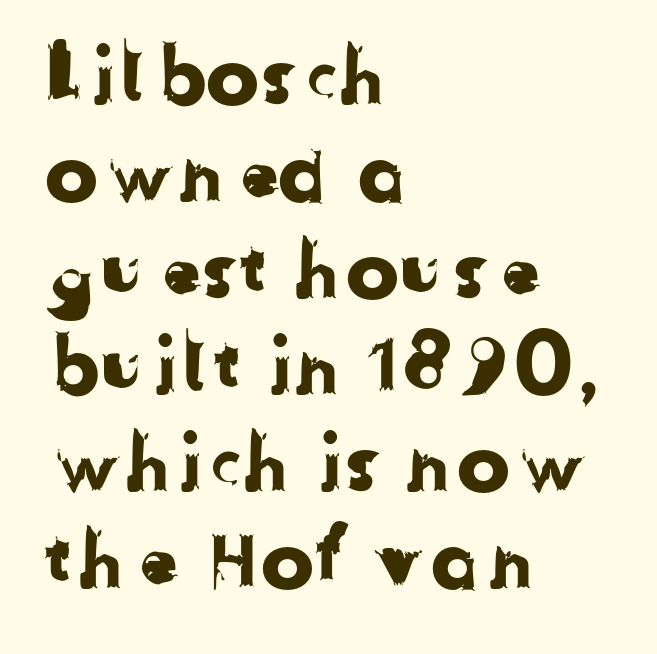
Q: Is the typeface a serif or a sans-serif typeface? A: Sans-serif.
Q: Is the text underlined? A: No.
Q: How is the paragraph aligned? A: Left-aligned.
Q: Is the spacing between letters normal or unusually wide? A: Normal.
Q: Width (condensed, normal, or wide)? A: Normal.
Q: Stroke contrast? A: Low.
Q: x-height? A: Medium.
Q: Monospaced? A: No.
